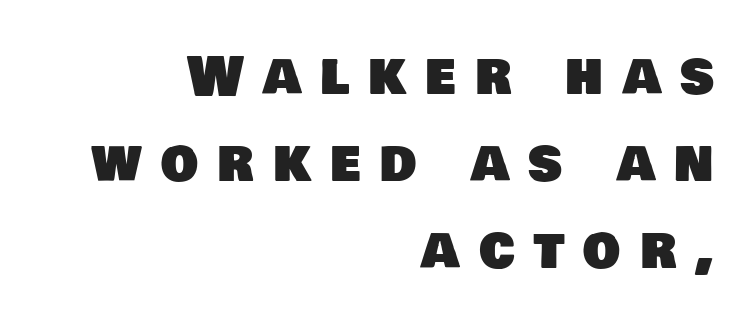
The image shows 53 px sans-serif type; set right-aligned, normal line spacing (1.64x), unusually wide letter spacing (+0.36 em), not underlined; low stroke contrast and a large x-height.
